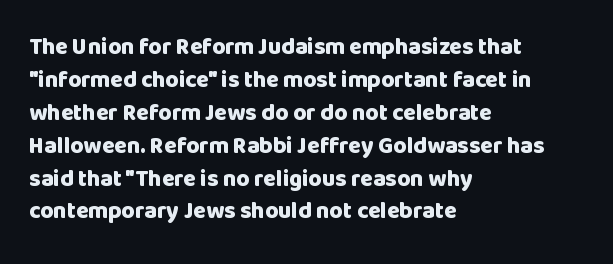
Q: Is the text bold? A: Yes.
Q: Is the text italic (slanted)? A: No, it is upright.
Q: Is the text underlined? A: No.
Q: How is the paragraph aligned? A: Left-aligned.
Q: Is the spacing between letters normal or unusually wide? A: Normal.
Q: Is the spacing between lines tight, normal or loose? A: Normal.
